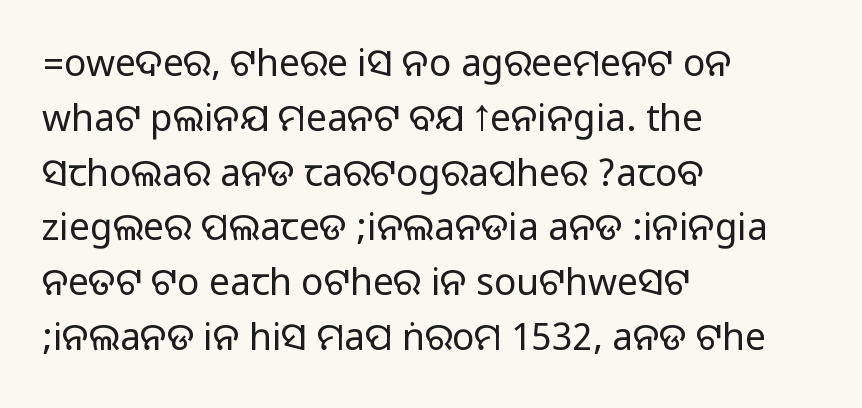
{"serif": "no", "italic": "no", "width": "normal", "stroke_contrast": "medium", "monospaced": "no", "underline": "no", "align": "left", "line_spacing": "normal", "line_spacing_ratio": 1.48, "letter_spacing": "normal", "letter_spacing_em": 0.0, "glyph_px": 37}
